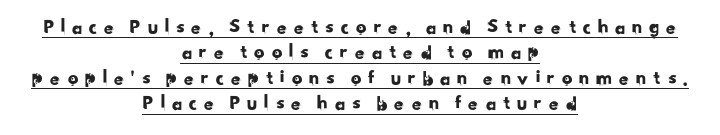
{"underline": "yes", "align": "center", "line_spacing_ratio": 1.21, "letter_spacing": "wide", "letter_spacing_em": 0.25, "glyph_px": 21}
